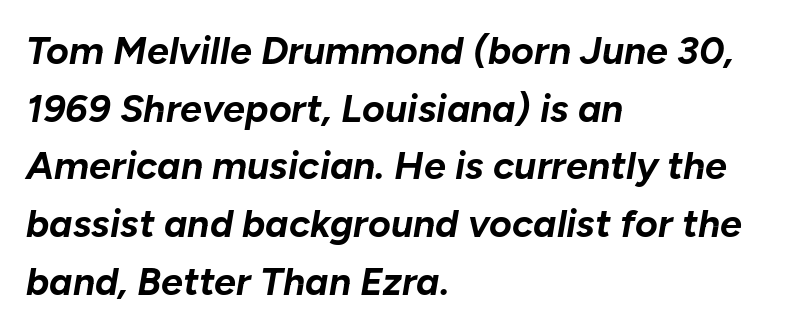
{"italic": "yes", "lean": "right", "slant_degrees": 10, "bold": "yes", "weight": "bold", "width": "normal", "stroke_contrast": "low", "x_height": "medium", "monospaced": "no", "underline": "no", "align": "left", "line_spacing": "normal", "line_spacing_ratio": 1.48, "letter_spacing": "normal", "letter_spacing_em": 0.0, "glyph_px": 39}
